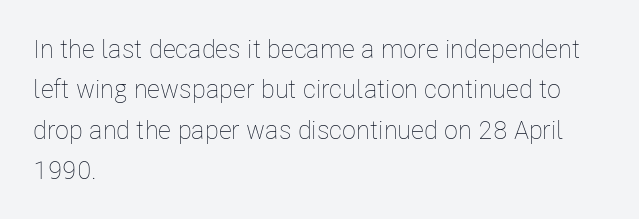
The image shows 26 px text type, upright; set left-aligned, normal line spacing (1.55x), normal letter spacing, not underlined.
